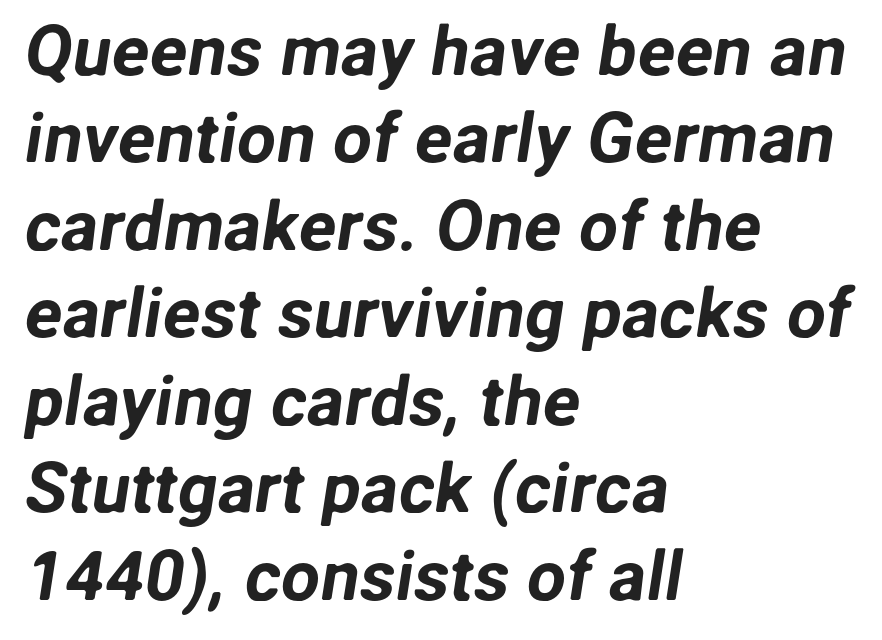
The image shows 70 px sans-serif type; set left-aligned, normal line spacing (1.25x), normal letter spacing, not underlined; low stroke contrast and a medium x-height.
